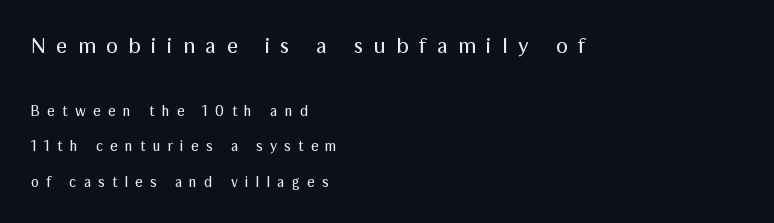
This reads as an unemphasized weight, regular at the heaviest. What stands out about the letter spacing? Its width — letters are far apart. Larger block? The one above; the one below is distinctly smaller. The words here are not underlined. This sample uses an upright cut, with every glyph sitting square on the baseline. Each new line begins a long way beneath the previous one.
